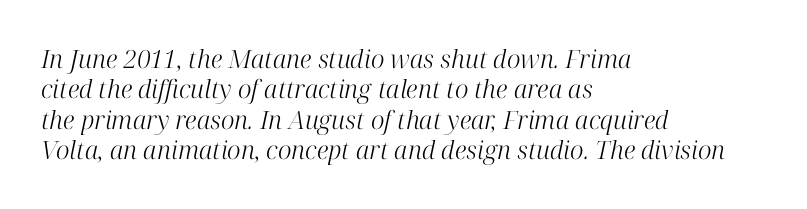
The image shows 25 px text type, italic (leaning right); set left-aligned, line spacing 1.22x, normal letter spacing, not underlined.
